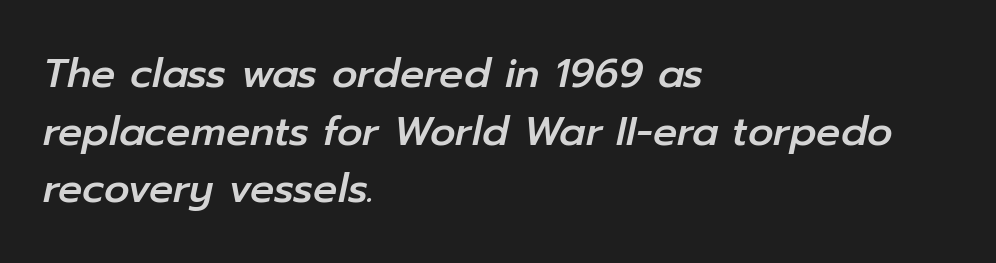
Q: Is the text italic (slanted)? A: Yes, it leans right by about 12 degrees.
Q: Is the text underlined? A: No.
Q: How is the paragraph aligned? A: Left-aligned.
Q: Is the spacing between letters normal or unusually wide? A: Normal.
Q: Is the spacing between lines tight, normal or loose? A: Normal.
Q: Width (condensed, normal, or wide)? A: Normal.
Q: Stroke contrast? A: Low.
Q: x-height? A: Medium.
Q: Monospaced? A: No.
